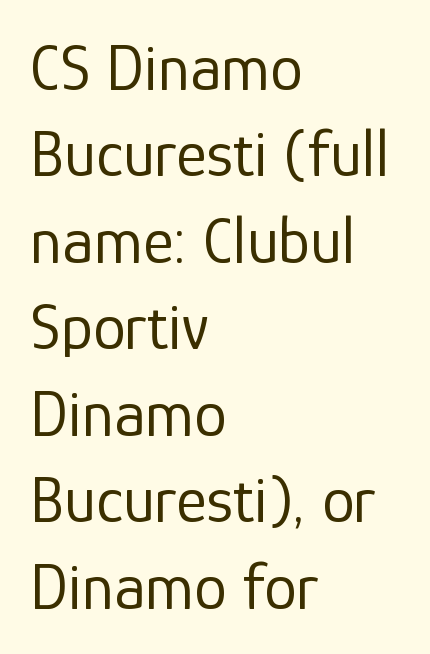
{"serif": "no", "italic": "no", "bold": "no", "weight": "regular", "width": "normal", "stroke_contrast": "low", "x_height": "medium", "monospaced": "no", "underline": "no", "align": "left", "line_spacing": "normal", "line_spacing_ratio": 1.31, "letter_spacing": "normal", "letter_spacing_em": 0.0, "glyph_px": 66}
